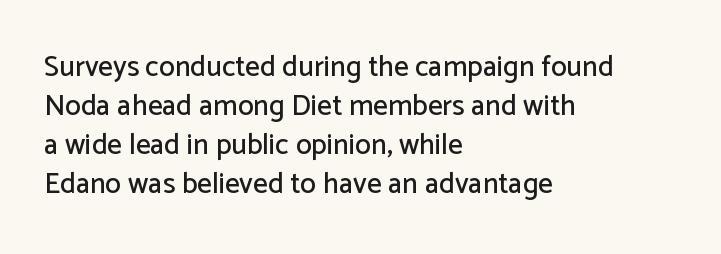
The image shows 29 px sans-serif type, upright; set left-aligned, normal line spacing (1.35x), normal letter spacing, not underlined; low stroke contrast and a medium x-height.
